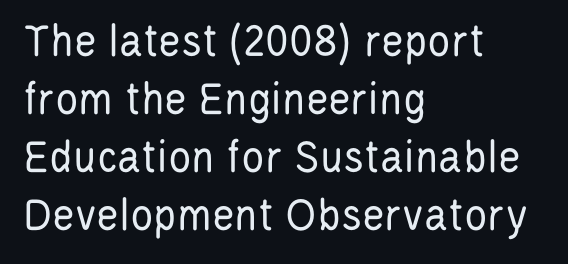
The image shows 48 px regular-weight, condensed sans-serif type, upright; set left-aligned, line spacing 1.21x, normal letter spacing, not underlined; low stroke contrast and a large x-height.
